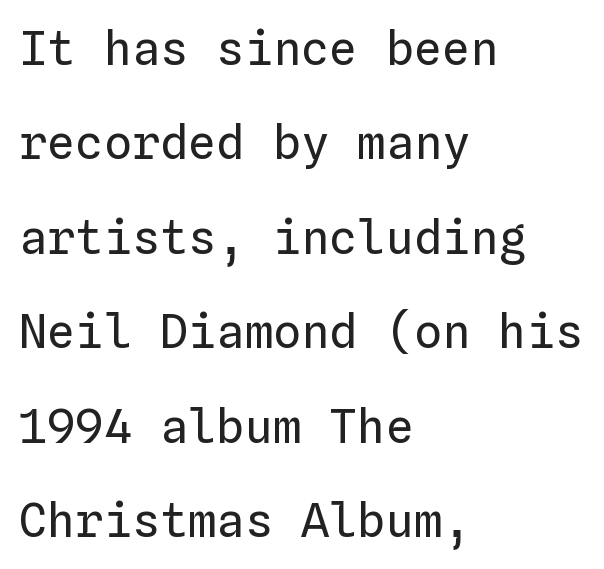
Q: Is the text bold? A: No.
Q: Is the text italic (slanted)? A: No, it is upright.
Q: Is the text underlined? A: No.
Q: How is the paragraph aligned? A: Left-aligned.
Q: Is the spacing between letters normal or unusually wide? A: Normal.
Q: Is the spacing between lines tight, normal or loose? A: Loose.
Q: Width (condensed, normal, or wide)? A: Normal.
Q: Stroke contrast? A: Low.
Q: x-height? A: Medium.
Q: Monospaced? A: Yes.
